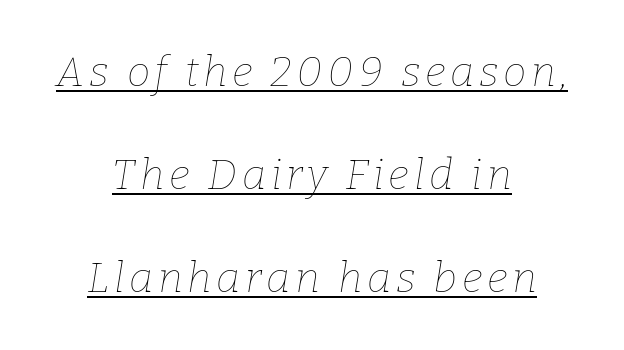
{"italic": "yes", "lean": "right", "slant_degrees": 9, "bold": "no", "weight": "thin", "width": "normal", "stroke_contrast": "low", "x_height": "medium", "monospaced": "no", "underline": "yes", "align": "center", "line_spacing": "loose", "line_spacing_ratio": 2.45, "glyph_px": 42}
